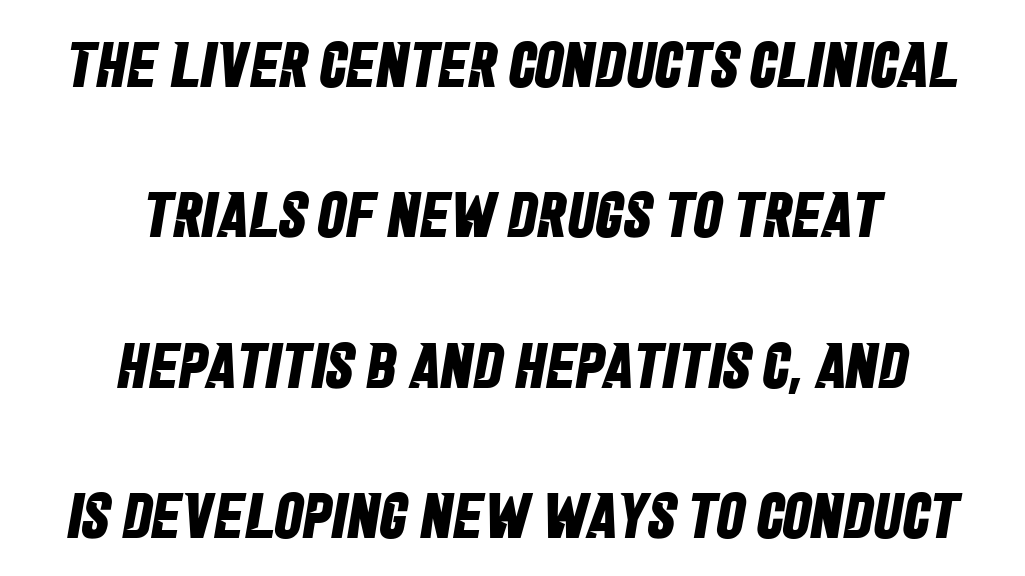
Horizontal alignment here is central, giving a formal, balanced look. Compared with typical paragraphs, the rows here are farther apart. Varying glyph widths throughout — classic text-font behaviour. Look at the tracking — it's just the regular setting, nothing added. Nope, no serifs anywhere on these letters. The rendering uses a bold face; every stroke is thick and dark.
